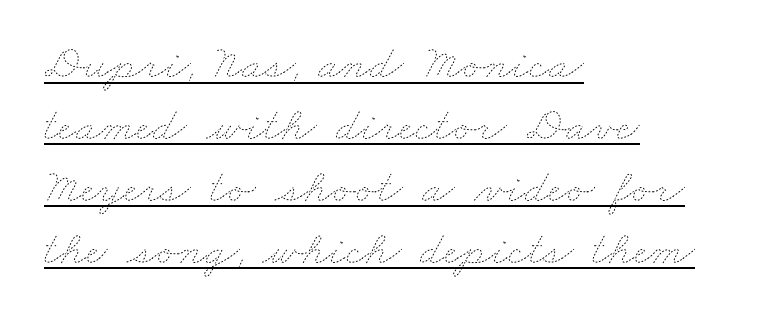
{"bold": "no", "weight": "thin", "width": "wide", "stroke_contrast": "low", "x_height": "small", "monospaced": "no", "underline": "yes", "align": "left", "line_spacing": "normal", "line_spacing_ratio": 1.29, "letter_spacing": "normal", "letter_spacing_em": 0.0, "glyph_px": 48}
